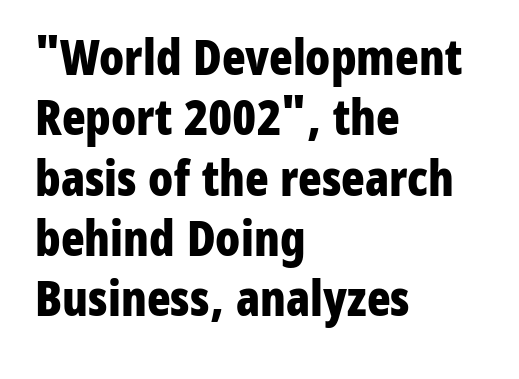
Inter-character spacing is left at the font's built-in metrics. Typesetter's note: full bold, strokes at maximum text heaviness. Anything drawn beneath the words? Only blank space. The face used here is proportionally spaced, like ordinary book or web type. Regarding serifs, this sample does without them.
